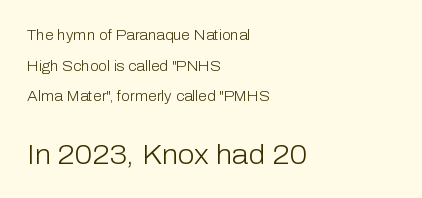
This layout puts the modest block above and the oversized block below. Underline: absent. Ascenders rise straight up at ninety degrees. Successive baselines arrive slowly, with a big drop between each. Each stroke keeps to a modest, everyday thickness or less.
